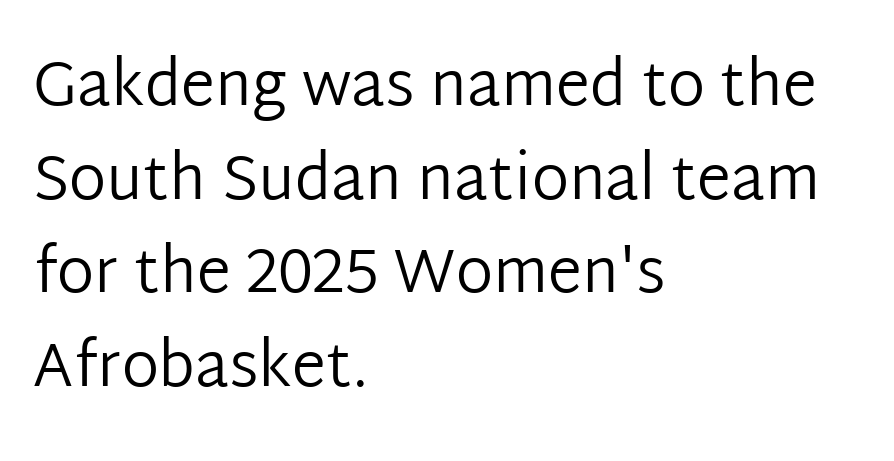
A typesetter would label this face a sans. The string is rendered with underlining switched off. Notice how descenders clear the ascenders below comfortably — that's standard leading. Ascenders rise straight up at ninety degrees. The horizontal fit of the characters is conventional and even.
